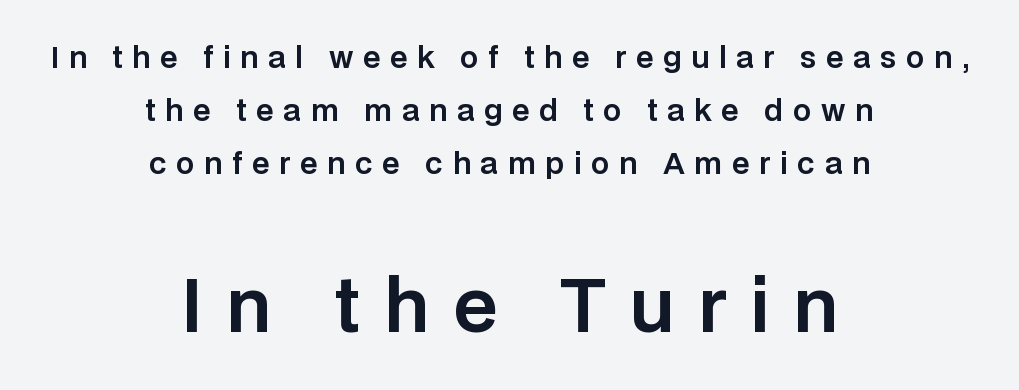
The image shows 72 px sans-serif type, upright; set centered, line spacing 1.82x, unusually wide letter spacing (+0.33 em), not underlined; the second (bottom) block is 2.48x larger; low stroke contrast and a large x-height.
